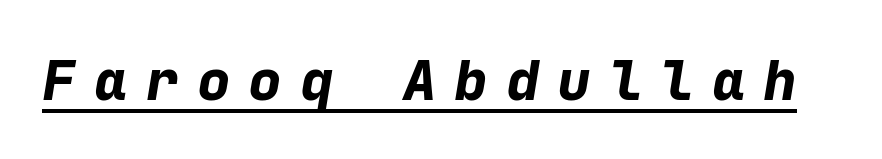
The image shows 56 px bold type, italic (leaning right), monospaced; set unusually wide letter spacing (+0.32 em), underlined; low stroke contrast and a medium x-height.
